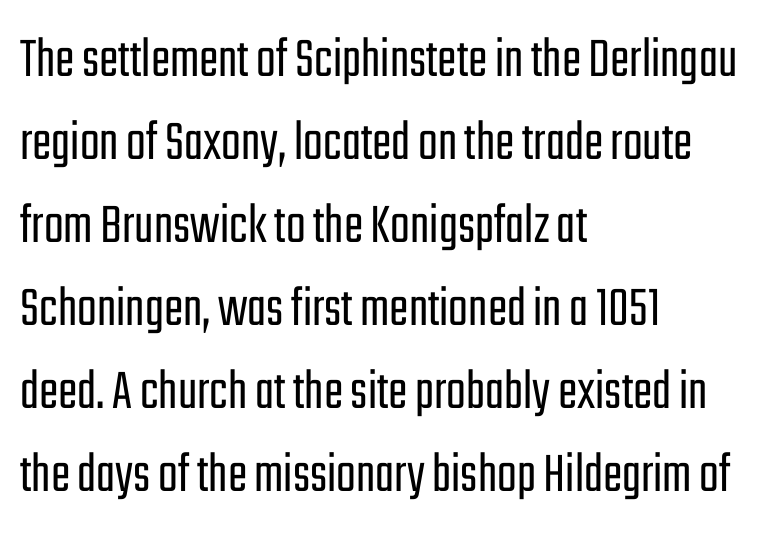
{"serif": "no", "italic": "no", "bold": "no", "weight": "light", "width": "condensed", "stroke_contrast": "low", "x_height": "medium", "monospaced": "no", "underline": "no", "align": "left", "line_spacing": "normal", "line_spacing_ratio": 1.43, "letter_spacing": "normal", "letter_spacing_em": 0.0, "glyph_px": 58}
